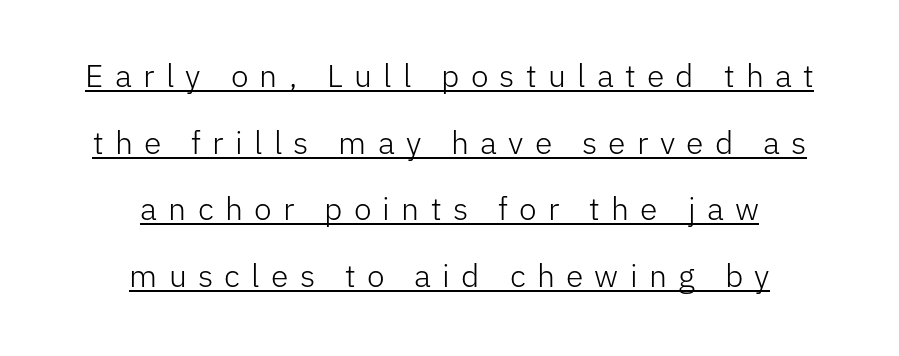
Q: Is the text bold? A: No.
Q: Is the text italic (slanted)? A: No, it is upright.
Q: Is the typeface a serif or a sans-serif typeface? A: Sans-serif.
Q: Is the text underlined? A: Yes.
Q: How is the paragraph aligned? A: Centered.
Q: Is the spacing between letters normal or unusually wide? A: Unusually wide.
Q: Is the spacing between lines tight, normal or loose? A: Loose.
Q: Width (condensed, normal, or wide)? A: Normal.
Q: Stroke contrast? A: Low.
Q: x-height? A: Medium.
Q: Monospaced? A: No.
